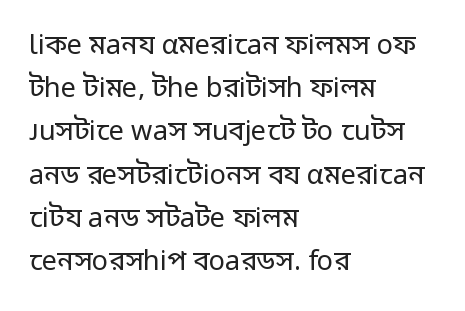
{"italic": "no", "bold": "no", "underline": "no", "align": "left", "line_spacing": "normal", "line_spacing_ratio": 1.6, "letter_spacing": "normal", "letter_spacing_em": 0.0, "glyph_px": 27}
